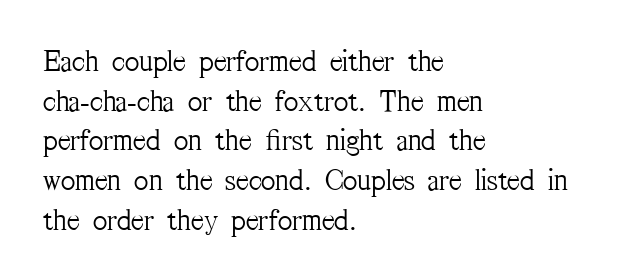
The image shows 31 px light, condensed serif type, upright; set left-aligned, normal line spacing (1.28x), normal letter spacing, not underlined; medium stroke contrast and a medium x-height.
